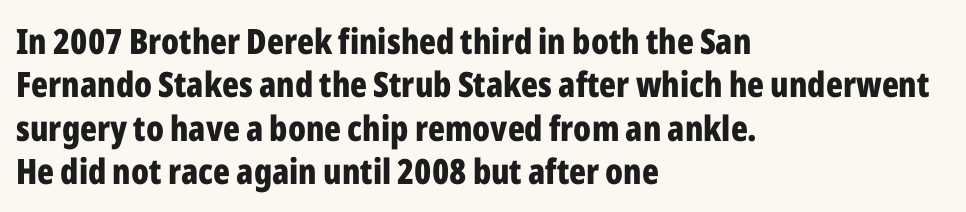
The image shows 35 px bold, condensed sans-serif type, upright; set left-aligned, line spacing 1.24x, normal letter spacing, not underlined; low stroke contrast and a medium x-height.
